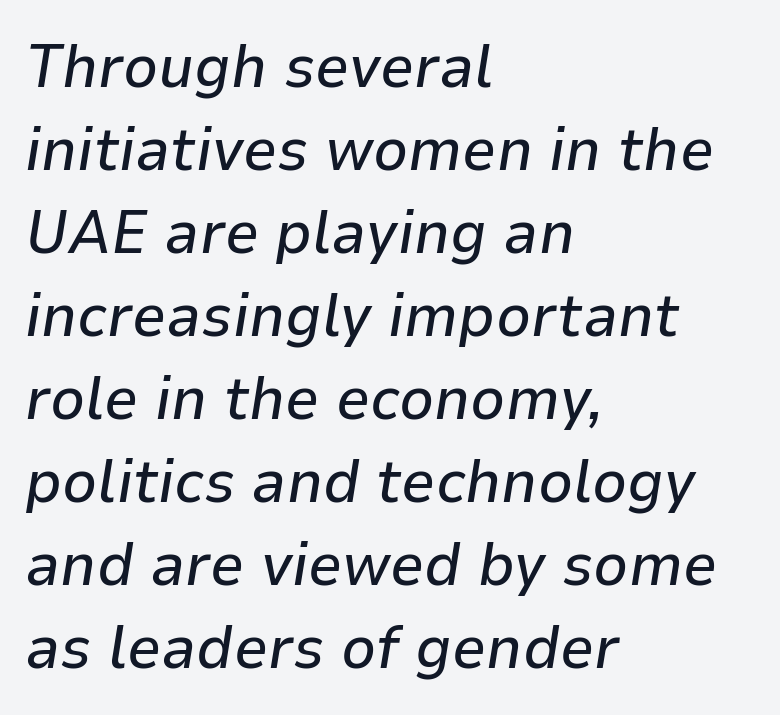
{"italic": "yes", "lean": "right", "slant_degrees": 9, "width": "normal", "stroke_contrast": "low", "x_height": "medium", "monospaced": "no", "underline": "no", "align": "left", "line_spacing": "normal", "line_spacing_ratio": 1.36, "letter_spacing": "normal", "letter_spacing_em": 0.0, "glyph_px": 61}
